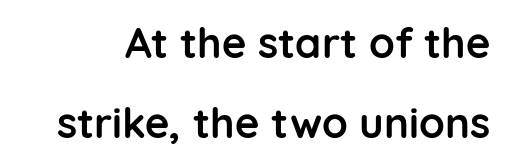
{"serif": "no", "italic": "no", "bold": "yes", "weight": "semibold", "width": "normal", "stroke_contrast": "low", "x_height": "medium", "monospaced": "no", "underline": "no", "line_spacing": "loose", "line_spacing_ratio": 1.9, "letter_spacing": "normal", "letter_spacing_em": 0.0, "glyph_px": 42}
